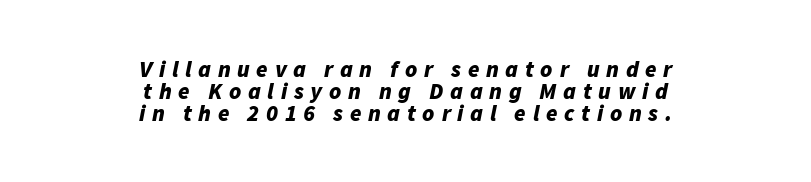
{"italic": "yes", "lean": "right", "slant_degrees": 11, "bold": "yes", "underline": "no", "align": "center", "line_spacing": "tight", "line_spacing_ratio": 0.95, "letter_spacing": "wide", "letter_spacing_em": 0.29, "glyph_px": 23}
